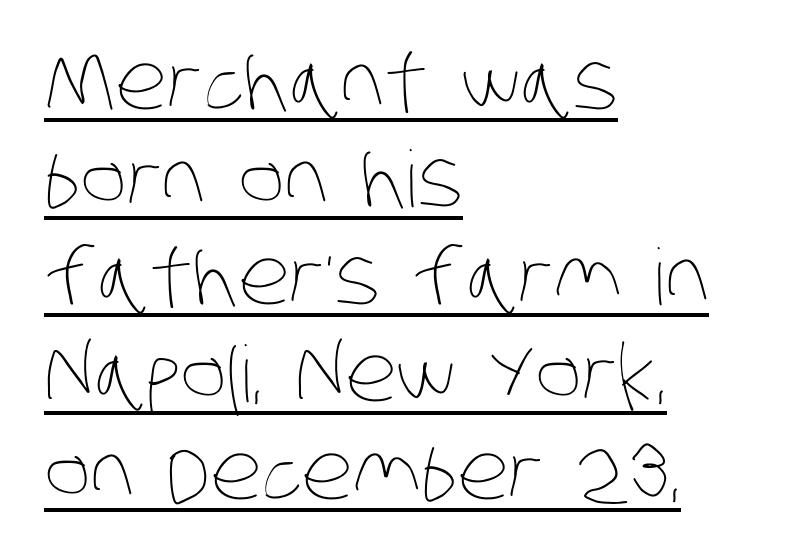
{"bold": "no", "weight": "thin", "width": "condensed", "stroke_contrast": "low", "x_height": "large", "monospaced": "no", "underline": "yes", "align": "left", "line_spacing": "normal", "line_spacing_ratio": 1.25, "letter_spacing": "normal", "letter_spacing_em": 0.0, "glyph_px": 78}
